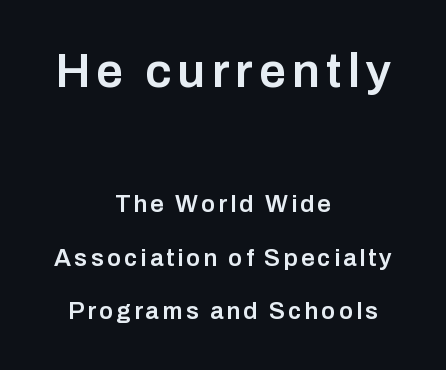
The image shows 48 px semibold sans-serif type, upright; set centered, loose line spacing (2.24x), not underlined; the first (top) block is 2.0x larger; low stroke contrast and a medium x-height.
